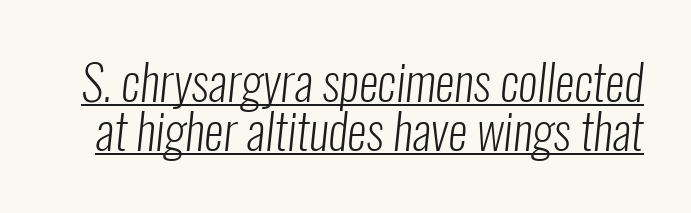
Q: Is the text bold? A: No.
Q: Is the typeface a serif or a sans-serif typeface? A: Sans-serif.
Q: Is the text underlined? A: Yes.
Q: Is the spacing between letters normal or unusually wide? A: Normal.
Q: Is the spacing between lines tight, normal or loose? A: Tight.
Q: Width (condensed, normal, or wide)? A: Condensed.
Q: Stroke contrast? A: Low.
Q: x-height? A: Medium.
Q: Monospaced? A: No.
